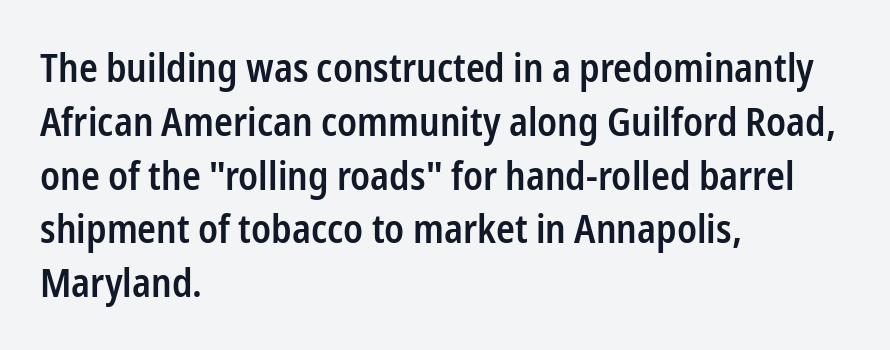
Q: Is the text bold? A: Semi-bold.
Q: Is the text italic (slanted)? A: No, it is upright.
Q: Is the typeface a serif or a sans-serif typeface? A: Sans-serif.
Q: Is the text underlined? A: No.
Q: How is the paragraph aligned? A: Left-aligned.
Q: Is the spacing between letters normal or unusually wide? A: Normal.
Q: Is the spacing between lines tight, normal or loose? A: Normal.
Q: Width (condensed, normal, or wide)? A: Condensed.
Q: Stroke contrast? A: Low.
Q: x-height? A: Medium.
Q: Monospaced? A: No.
